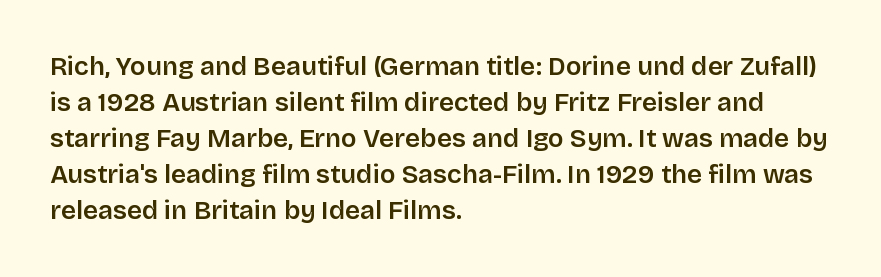
The glyphs have the mass of a demibold cut, below bold. The rendering uses a moderate line-height, typical for paragraphs. Here the glyphs are tracked normally, forming tight word shapes. The rag falls on the right side of this text block.
